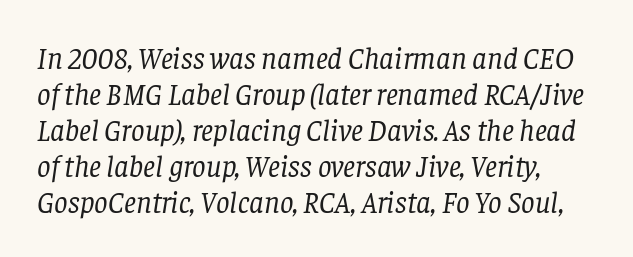
Is the stroke heavy? The answer is a plain regular-or-lighter. Tracking here is standard; glyphs follow each other at the usual distance. This sample has the flowing, uneven cadence of proportional lettering. Typographically, this falls in the serif category. This rendering features lettering with no underline.
